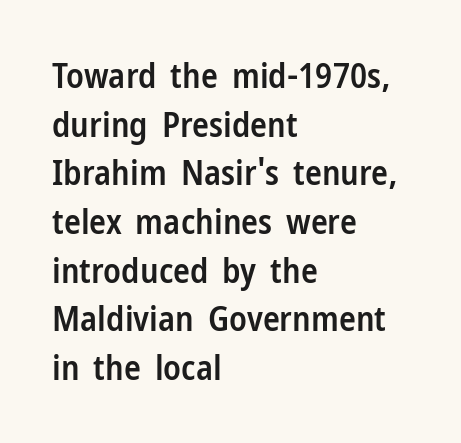
Baseline-to-baseline distance is the conventional proportion of letter height. Characters remain perfectly vertical along every line. Nobody touched the tracking dial on this one. The compositor pushed each line to the left boundary. The font family rendered here belongs to the sans-serif group.
